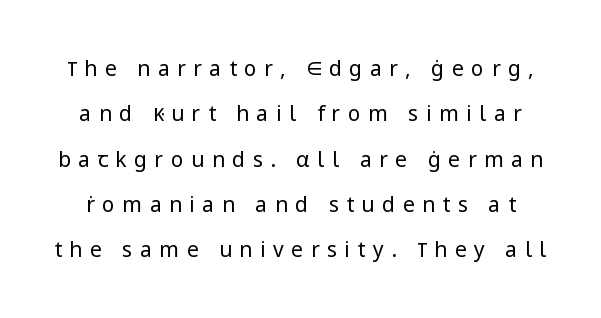
The type sits square on the baseline with zero lean. Regarding leading, the lines here are spaced well apart. The tracking jumps out immediately: characters are airy and widely separated. The words here are not underlined. The weight tops out at a normal text grade.
